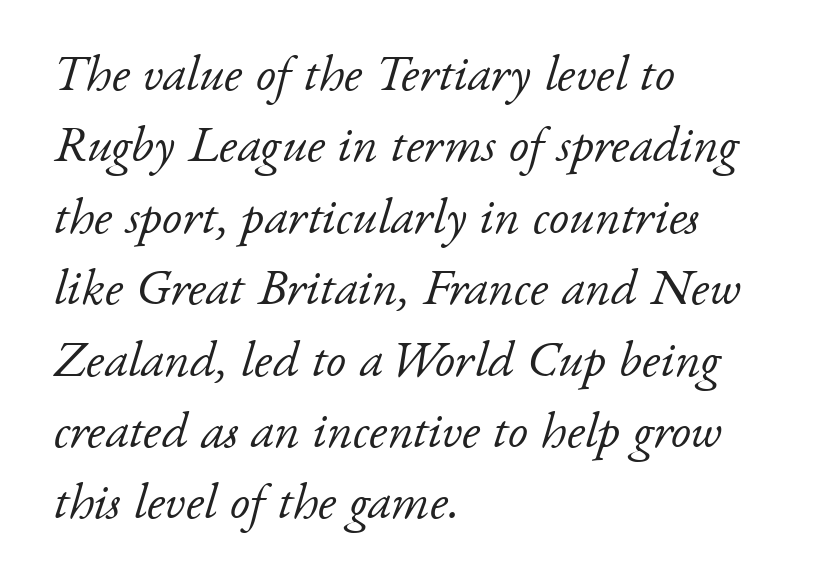
Line starts are locked; line ends wander. Quick note: italic. In terms of letterform style, serifs are clearly present. The letters advance in unequal steps, a hallmark of proportional type. There is no visible air inserted between adjacent glyphs. Leading: standard.
